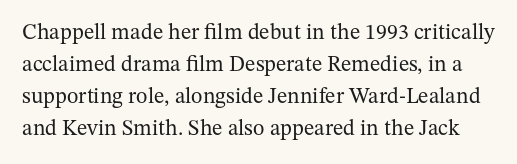
{"italic": "no", "bold": "no", "underline": "no", "line_spacing": "normal", "line_spacing_ratio": 1.46, "letter_spacing": "normal", "letter_spacing_em": 0.0, "glyph_px": 22}
